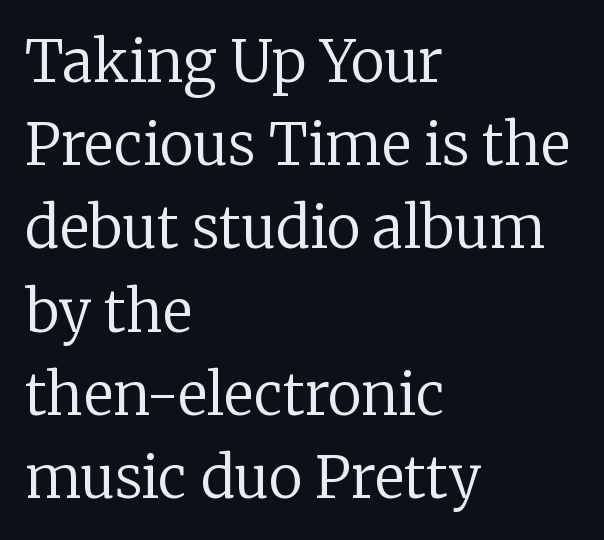
Q: Is the text bold? A: No.
Q: Is the text italic (slanted)? A: No, it is upright.
Q: Is the typeface a serif or a sans-serif typeface? A: Serif.
Q: Is the text underlined? A: No.
Q: How is the paragraph aligned? A: Left-aligned.
Q: Is the spacing between letters normal or unusually wide? A: Normal.
Q: Is the spacing between lines tight, normal or loose? A: Normal.
Q: Width (condensed, normal, or wide)? A: Normal.
Q: Stroke contrast? A: Low.
Q: x-height? A: Medium.
Q: Monospaced? A: No.
